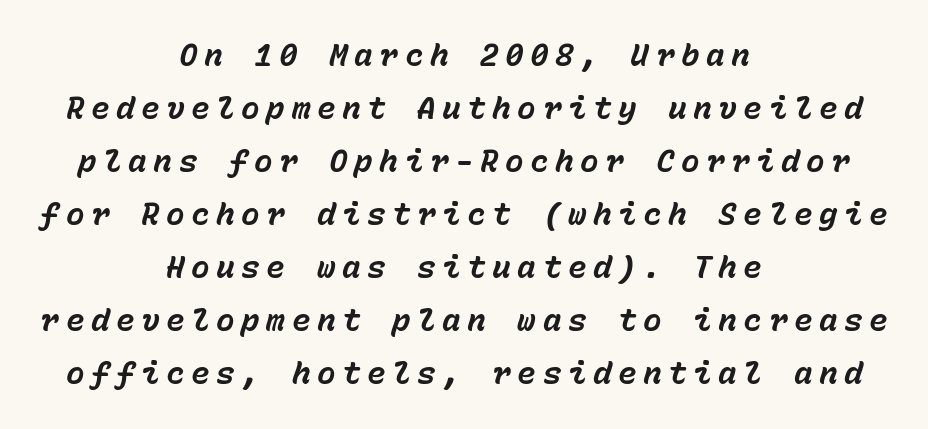
{"italic": "yes", "lean": "right", "slant_degrees": 15, "bold": "yes", "weight": "bold", "width": "normal", "stroke_contrast": "low", "x_height": "medium", "monospaced": "yes", "underline": "no", "align": "center", "line_spacing_ratio": 1.71, "letter_spacing": "wide", "letter_spacing_em": 0.21, "glyph_px": 31}
